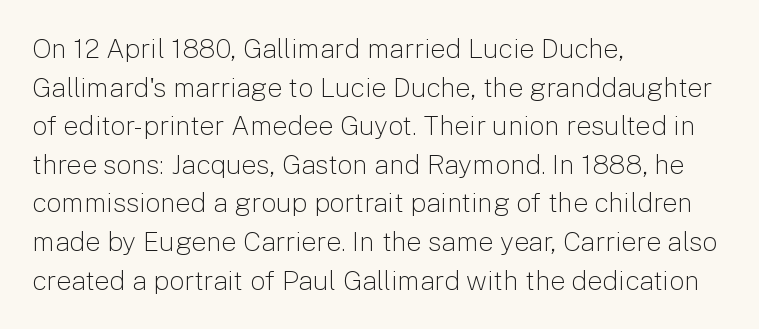
{"italic": "no", "bold": "no", "underline": "no", "align": "left", "line_spacing": "normal", "line_spacing_ratio": 1.43, "letter_spacing": "normal", "letter_spacing_em": 0.0, "glyph_px": 27}
